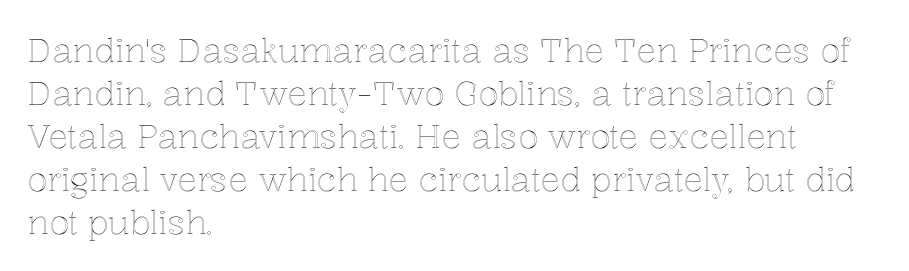
The image shows 33 px text type, upright; set left-aligned, normal line spacing (1.3x), normal letter spacing, not underlined; a medium x-height.
